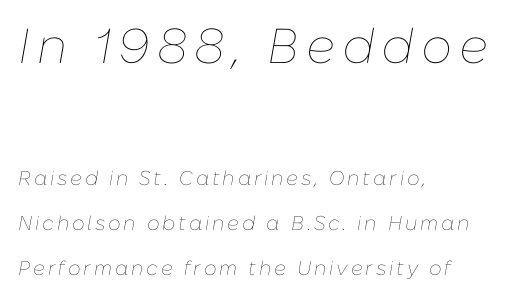
The passage shown is not bold in any degree. Every character sits at an angle, as italics do. The vertical gap from one line to the next is large. Glance below the letters and you will spot only blank space. Whoever set this made the first block the dominant, larger element.
